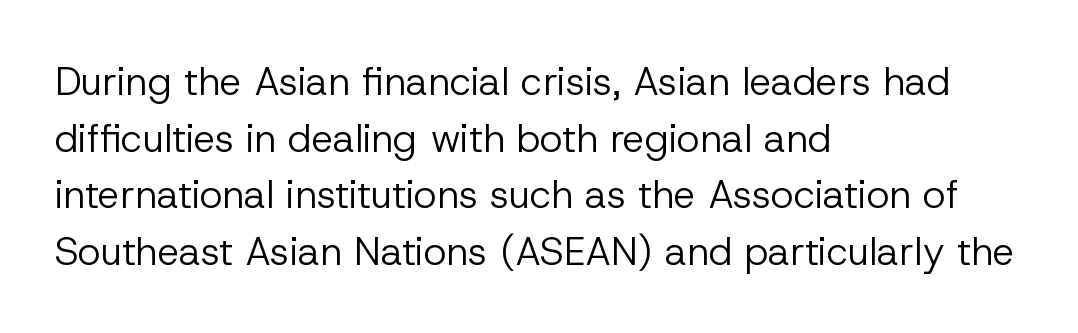
{"serif": "no", "italic": "no", "bold": "no", "weight": "regular", "width": "normal", "stroke_contrast": "low", "x_height": "medium", "monospaced": "no", "underline": "no", "align": "left", "line_spacing": "normal", "line_spacing_ratio": 1.45, "letter_spacing": "normal", "letter_spacing_em": 0.0, "glyph_px": 39}
